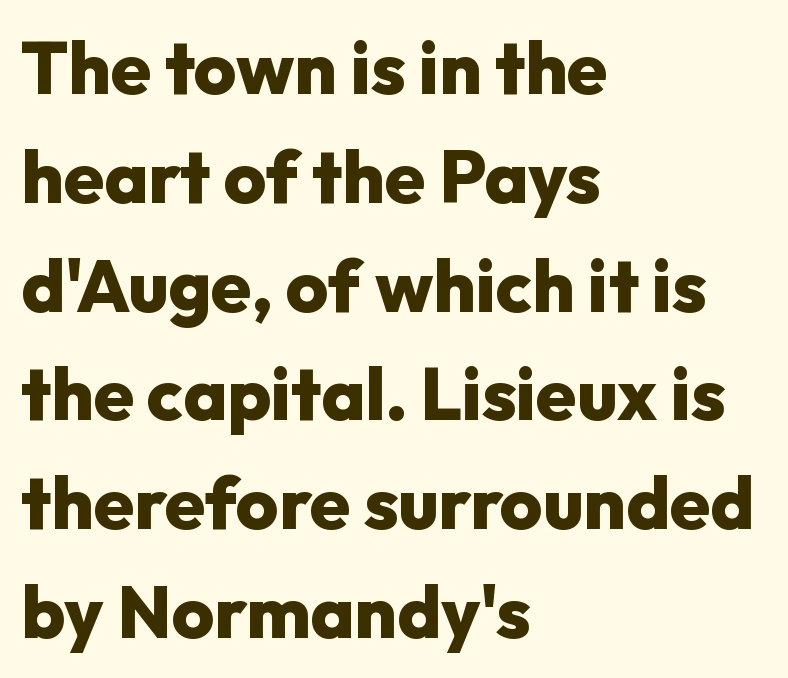
Q: Is the text bold? A: Yes.
Q: Is the text italic (slanted)? A: No, it is upright.
Q: Is the typeface a serif or a sans-serif typeface? A: Sans-serif.
Q: Is the text underlined? A: No.
Q: How is the paragraph aligned? A: Left-aligned.
Q: Is the spacing between letters normal or unusually wide? A: Normal.
Q: Is the spacing between lines tight, normal or loose? A: Normal.
Q: Width (condensed, normal, or wide)? A: Normal.
Q: Stroke contrast? A: Low.
Q: x-height? A: Medium.
Q: Monospaced? A: No.
